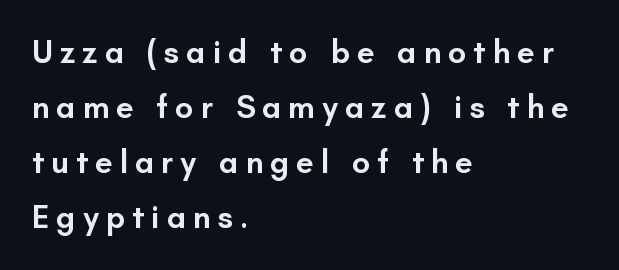
Q: Is the text bold? A: Semi-bold.
Q: Is the text italic (slanted)? A: No, it is upright.
Q: Is the typeface a serif or a sans-serif typeface? A: Sans-serif.
Q: Is the text underlined? A: No.
Q: How is the paragraph aligned? A: Left-aligned.
Q: Is the spacing between letters normal or unusually wide? A: Unusually wide.
Q: Width (condensed, normal, or wide)? A: Normal.
Q: Stroke contrast? A: Low.
Q: x-height? A: Small.
Q: Monospaced? A: No.
